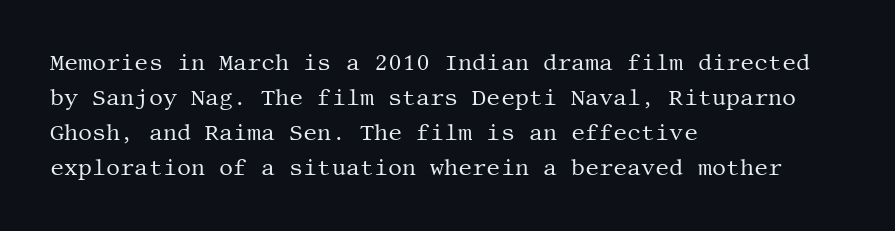
Every stem runs plumb, perpendicular to the baseline. Ink coverage per letter is moderate at most. Does extra space separate the letters? No, they use regular spacing. Line starts are locked; line ends wander. If you measured baseline to baseline, you'd find a middling distance.
